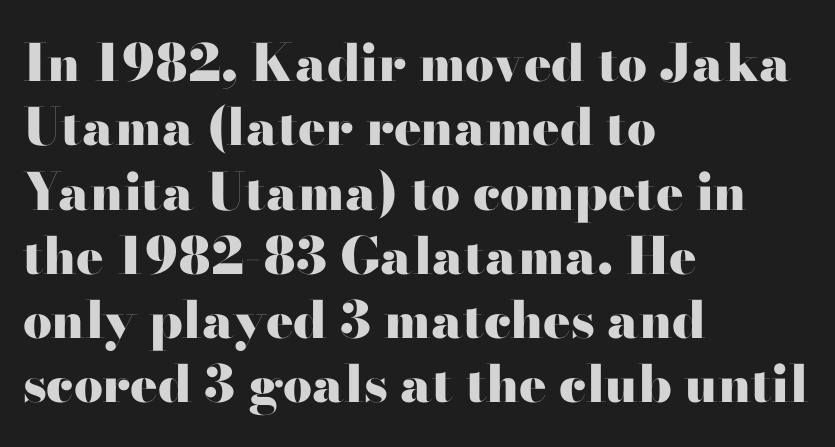
On the weight axis this lands at bold, roughly 700. Glance below the letters and you will spot only blank space. The letters stand upright; this is a roman face. The horizontal fit of the characters is conventional and even.
